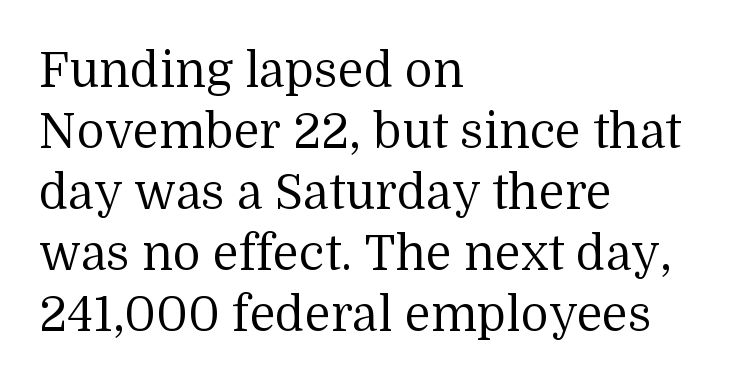
Q: Is the text bold? A: No.
Q: Is the text italic (slanted)? A: No, it is upright.
Q: Is the typeface a serif or a sans-serif typeface? A: Serif.
Q: Is the text underlined? A: No.
Q: How is the paragraph aligned? A: Left-aligned.
Q: Is the spacing between letters normal or unusually wide? A: Normal.
Q: Is the spacing between lines tight, normal or loose? A: Normal.
Q: Width (condensed, normal, or wide)? A: Normal.
Q: Stroke contrast? A: Medium.
Q: x-height? A: Medium.
Q: Monospaced? A: No.
